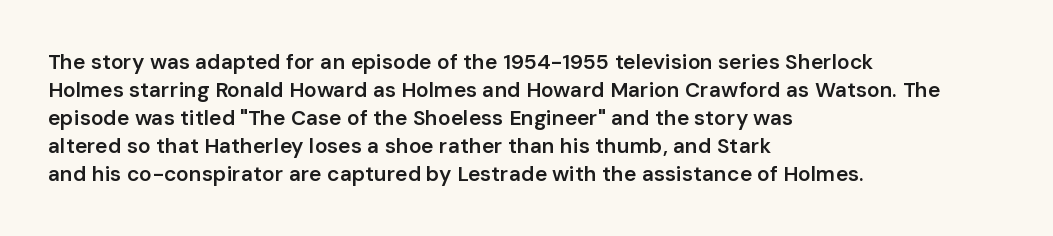
Q: Is the text bold? A: Semi-bold.
Q: Is the text italic (slanted)? A: No, it is upright.
Q: Is the text underlined? A: No.
Q: How is the paragraph aligned? A: Left-aligned.
Q: Is the spacing between letters normal or unusually wide? A: Normal.
Q: Is the spacing between lines tight, normal or loose? A: Normal.
